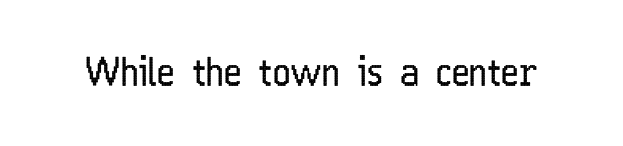
{"serif": "no", "italic": "no", "bold": "no", "weight": "regular", "width": "condensed", "stroke_contrast": "low", "x_height": "medium", "monospaced": "no", "underline": "no", "letter_spacing": "normal", "letter_spacing_em": 0.0, "glyph_px": 38}
